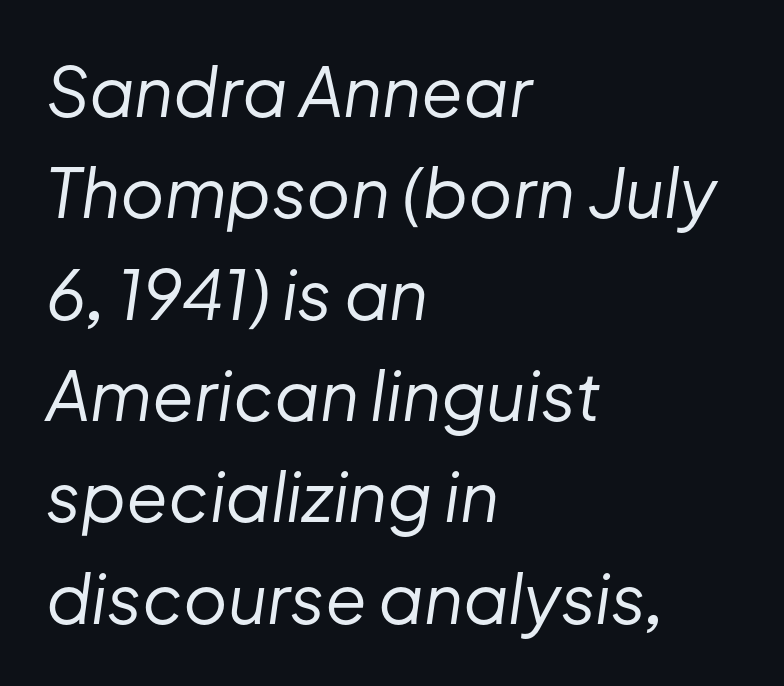
Does the copy run flush right? No — it runs flush left. The characters are drawn with everyday or finer stroke widths. Interline gaps are of average width in this sample. These lines keep a tight, regular rhythm from letter to letter. The rendering applies a slant to the glyphs.
